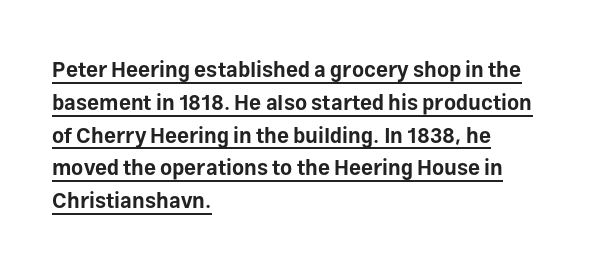
{"italic": "no", "bold": "yes", "underline": "yes", "align": "left", "line_spacing": "normal", "line_spacing_ratio": 1.56, "letter_spacing": "normal", "letter_spacing_em": 0.0, "glyph_px": 21}
